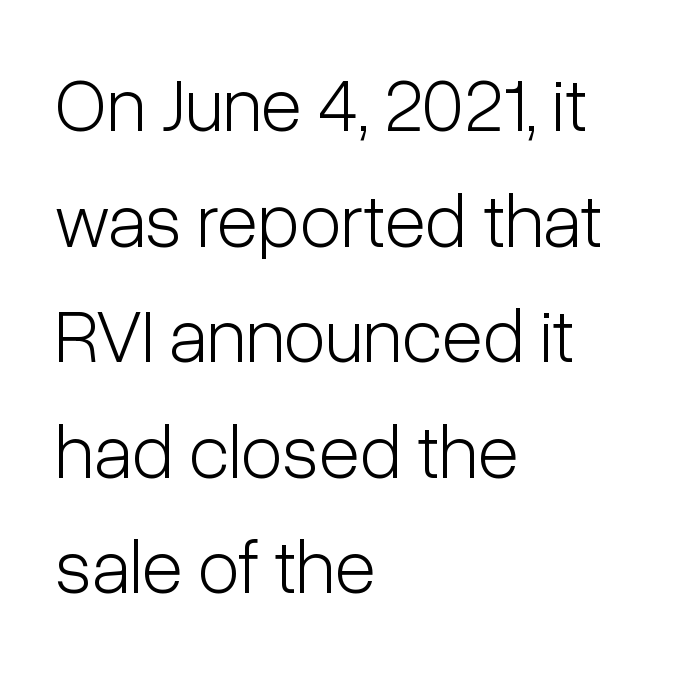
{"serif": "no", "italic": "no", "bold": "no", "weight": "light", "width": "condensed", "stroke_contrast": "low", "x_height": "medium", "monospaced": "no", "underline": "no", "align": "left", "line_spacing": "normal", "line_spacing_ratio": 1.52, "letter_spacing": "normal", "letter_spacing_em": 0.0, "glyph_px": 76}
